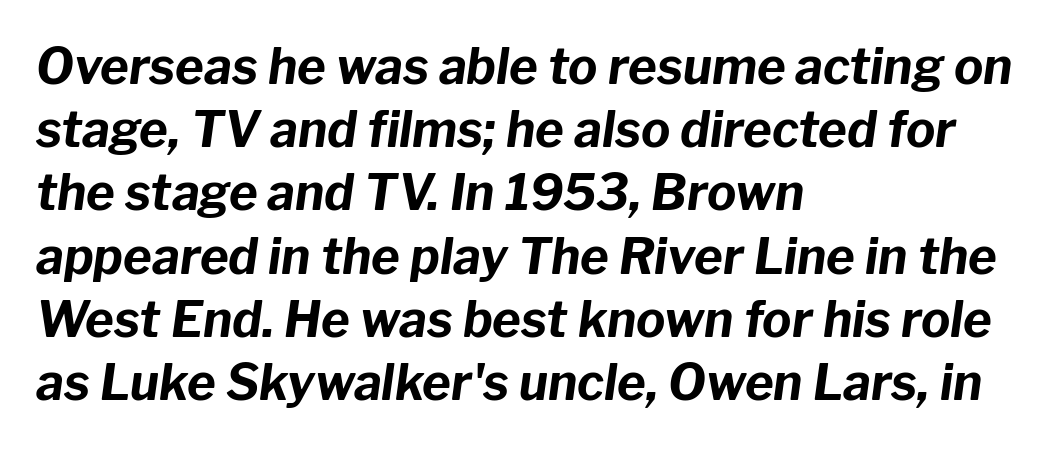
Q: Is the text bold? A: Yes.
Q: Is the text italic (slanted)? A: Yes, it leans right by about 8 degrees.
Q: Is the text underlined? A: No.
Q: How is the paragraph aligned? A: Left-aligned.
Q: Is the spacing between letters normal or unusually wide? A: Normal.
Q: Is the spacing between lines tight, normal or loose? A: Normal.
Q: Width (condensed, normal, or wide)? A: Normal.
Q: Stroke contrast? A: Low.
Q: x-height? A: Medium.
Q: Monospaced? A: No.
